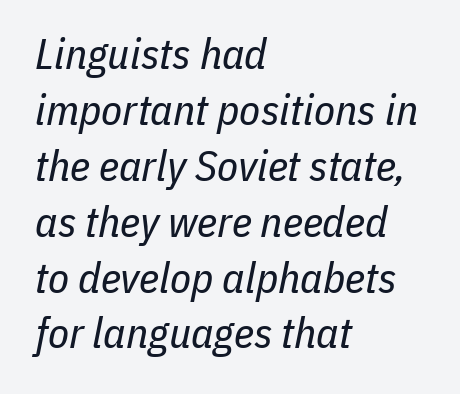
{"italic": "yes", "lean": "right", "slant_degrees": 11, "bold": "no", "weight": "regular", "width": "condensed", "stroke_contrast": "low", "x_height": "medium", "monospaced": "no", "underline": "no", "align": "left", "line_spacing": "normal", "line_spacing_ratio": 1.3, "letter_spacing": "normal", "letter_spacing_em": 0.0, "glyph_px": 43}
